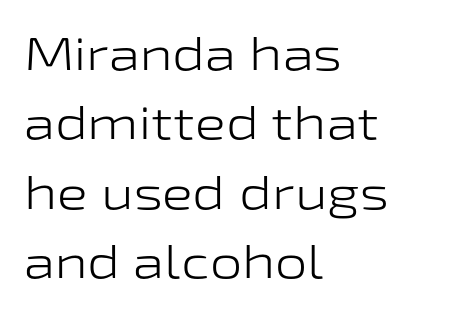
{"serif": "no", "italic": "no", "bold": "no", "weight": "light", "width": "wide", "stroke_contrast": "low", "x_height": "medium", "monospaced": "no", "underline": "no", "align": "left", "line_spacing": "normal", "line_spacing_ratio": 1.51, "letter_spacing": "normal", "letter_spacing_em": 0.0, "glyph_px": 46}
